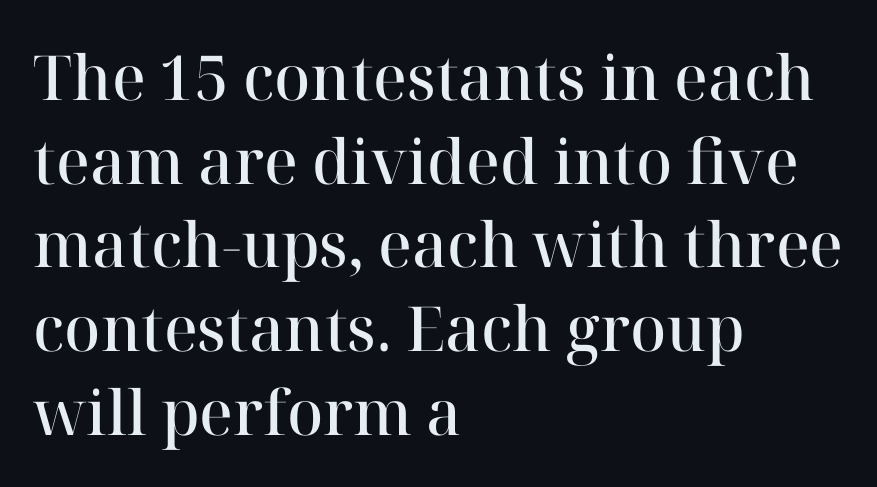
The image shows 62 px semibold serif type, upright; set left-aligned, normal line spacing (1.35x), normal letter spacing, not underlined; high stroke contrast and a medium x-height.
